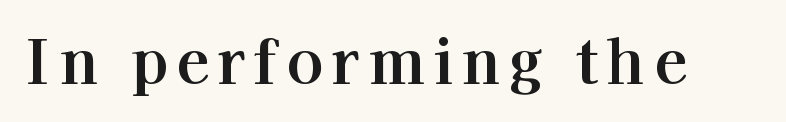
{"serif": "yes", "italic": "no", "width": "normal", "stroke_contrast": "high", "x_height": "medium", "monospaced": "no", "underline": "no", "glyph_px": 61}
